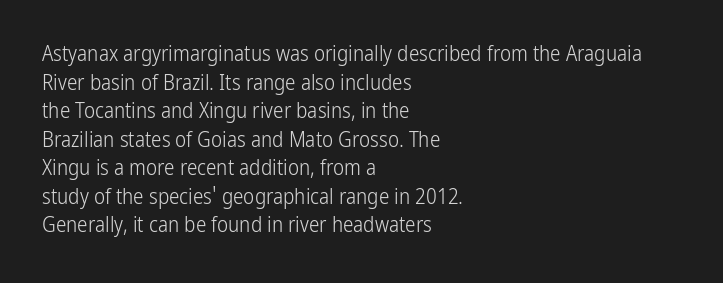
The image shows 21 px text type, upright; set left-aligned, normal line spacing (1.36x), normal letter spacing, not underlined.
